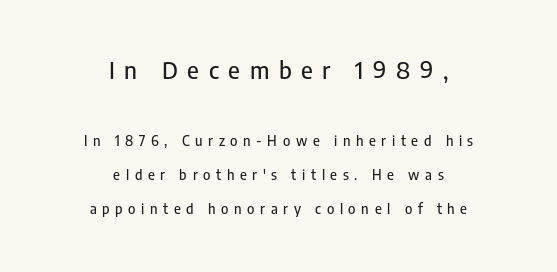
Beneath every word, the page is bare. Loose tracking; the words dissolve into strings of separated letters. Notice how the passage keeps no hard edge, just a central spine. Which chunk is bigger? The first one — the top block dwarfs the bottom. Ascenders rise straight up at ninety degrees.
